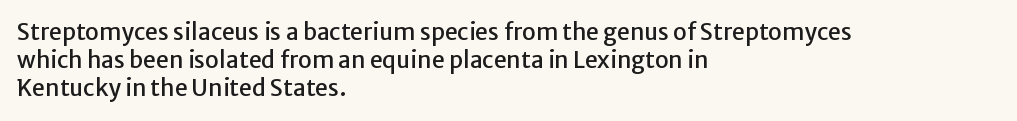
Look at the tracking — it's just the regular setting, nothing added. Caption: multi-line text, flush left, ragged right. Notice how the stems are strictly vertical — no italics here. A clean baseline with only descenders dipping below it.
